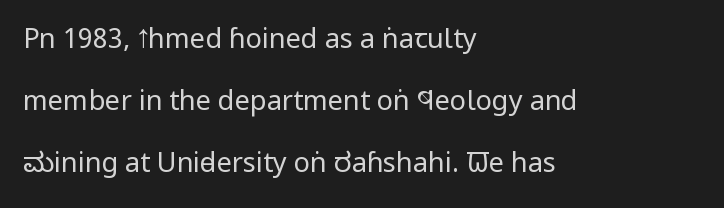
Q: Is the text bold? A: No.
Q: Is the text italic (slanted)? A: No, it is upright.
Q: Is the text underlined? A: No.
Q: How is the paragraph aligned? A: Left-aligned.
Q: Is the spacing between letters normal or unusually wide? A: Normal.
Q: Is the spacing between lines tight, normal or loose? A: Loose.
